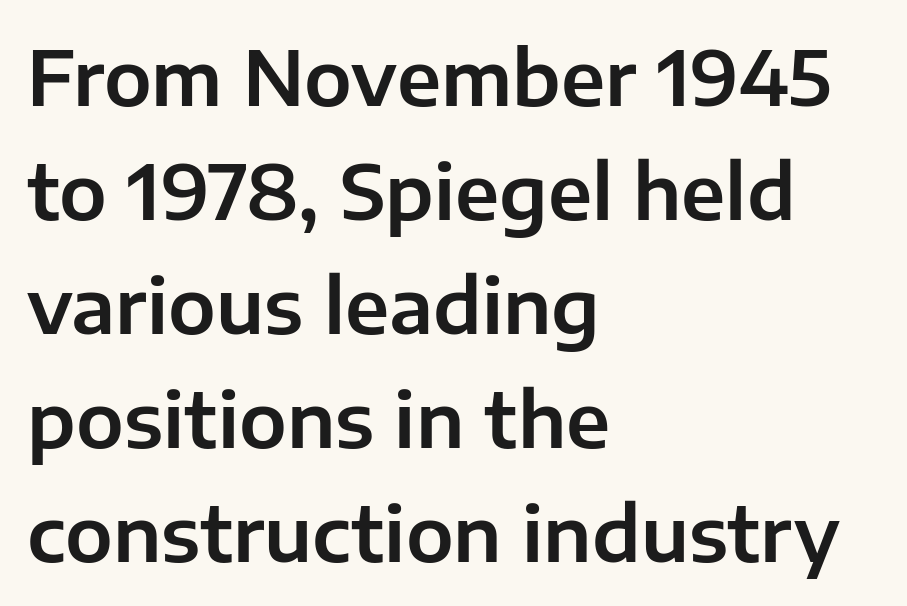
Q: Is the text italic (slanted)? A: No, it is upright.
Q: Is the typeface a serif or a sans-serif typeface? A: Sans-serif.
Q: Is the text underlined? A: No.
Q: How is the paragraph aligned? A: Left-aligned.
Q: Is the spacing between letters normal or unusually wide? A: Normal.
Q: Is the spacing between lines tight, normal or loose? A: Normal.
Q: Width (condensed, normal, or wide)? A: Normal.
Q: Stroke contrast? A: Low.
Q: x-height? A: Medium.
Q: Monospaced? A: No.
